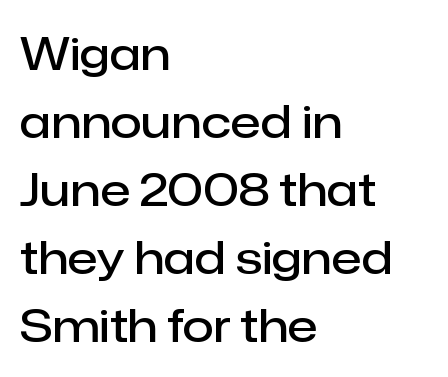
The image shows 45 px semibold sans-serif type, upright; set left-aligned, normal line spacing (1.51x), normal letter spacing, not underlined; low stroke contrast and a medium x-height.
